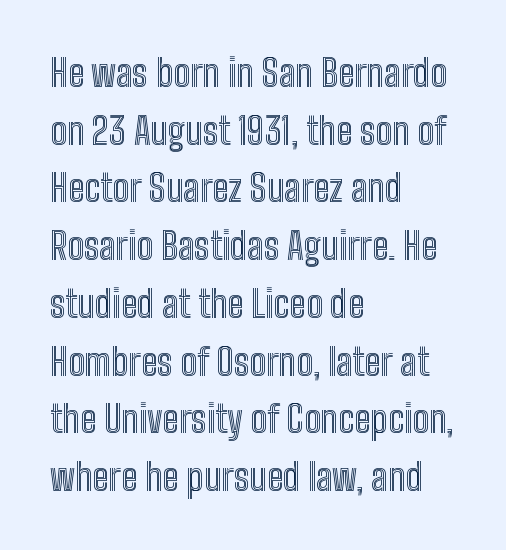
{"italic": "no", "width": "condensed", "x_height": "medium", "monospaced": "no", "underline": "no", "align": "left", "line_spacing": "normal", "line_spacing_ratio": 1.56, "letter_spacing": "normal", "letter_spacing_em": 0.0, "glyph_px": 37}
